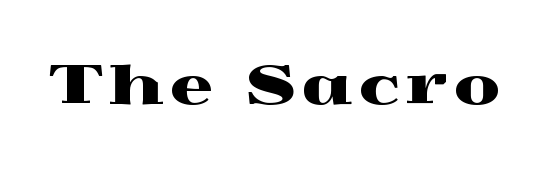
Q: Is the text italic (slanted)? A: No, it is upright.
Q: Is the typeface a serif or a sans-serif typeface? A: Serif.
Q: Is the text underlined? A: No.
Q: Width (condensed, normal, or wide)? A: Wide.
Q: x-height? A: Medium.
Q: Monospaced? A: No.
